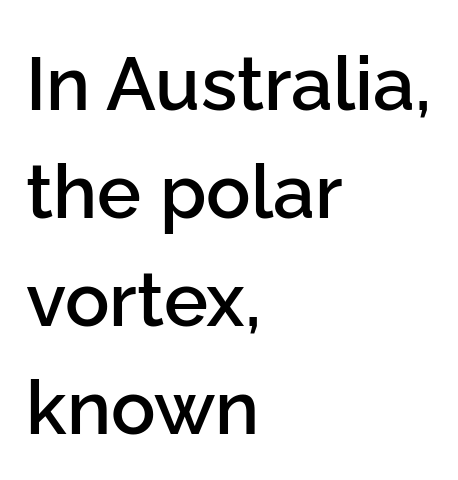
Q: Is the text bold? A: Semi-bold.
Q: Is the text italic (slanted)? A: No, it is upright.
Q: Is the typeface a serif or a sans-serif typeface? A: Sans-serif.
Q: Is the text underlined? A: No.
Q: How is the paragraph aligned? A: Left-aligned.
Q: Is the spacing between letters normal or unusually wide? A: Normal.
Q: Is the spacing between lines tight, normal or loose? A: Normal.
Q: Width (condensed, normal, or wide)? A: Normal.
Q: Stroke contrast? A: Low.
Q: x-height? A: Medium.
Q: Monospaced? A: No.
